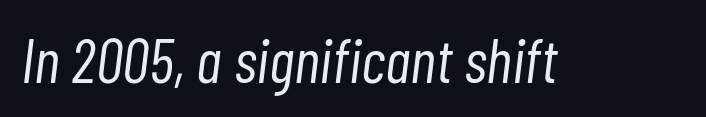
Q: Is the text bold? A: No.
Q: Is the text italic (slanted)? A: Yes, it leans right by about 7 degrees.
Q: Is the text underlined? A: No.
Q: Is the spacing between letters normal or unusually wide? A: Normal.
Q: Width (condensed, normal, or wide)? A: Condensed.
Q: Stroke contrast? A: Low.
Q: x-height? A: Medium.
Q: Monospaced? A: No.
